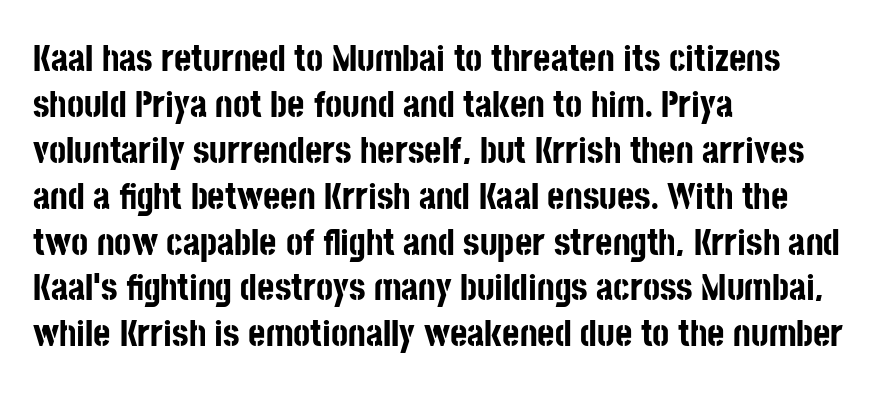
{"serif": "no", "italic": "no", "bold": "yes", "weight": "bold", "width": "condensed", "stroke_contrast": "low", "x_height": "large", "monospaced": "no", "underline": "no", "align": "left", "line_spacing_ratio": 1.24, "letter_spacing": "normal", "letter_spacing_em": 0.0, "glyph_px": 37}
